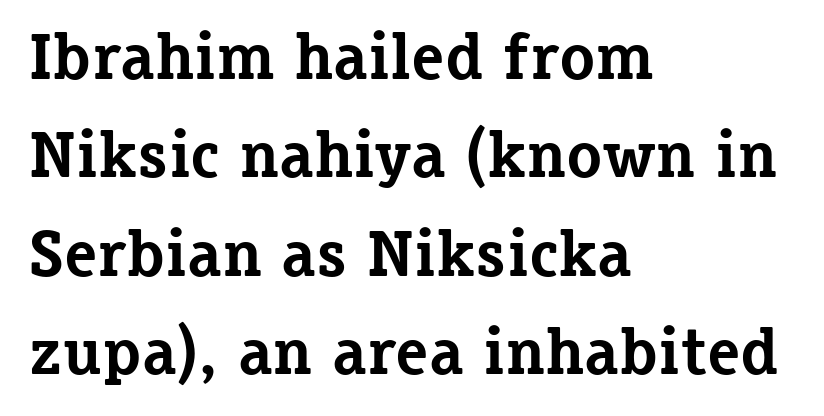
The image shows 66 px bold serif type, upright; set left-aligned, normal line spacing (1.49x), normal letter spacing, not underlined; low stroke contrast and a medium x-height.
